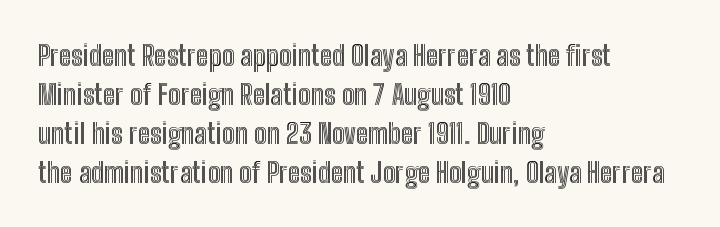
Q: Is the text italic (slanted)? A: No, it is upright.
Q: Is the text underlined? A: No.
Q: How is the paragraph aligned? A: Left-aligned.
Q: Is the spacing between letters normal or unusually wide? A: Normal.
Q: Is the spacing between lines tight, normal or loose? A: Normal.
Q: Width (condensed, normal, or wide)? A: Condensed.
Q: x-height? A: Medium.
Q: Monospaced? A: No.
